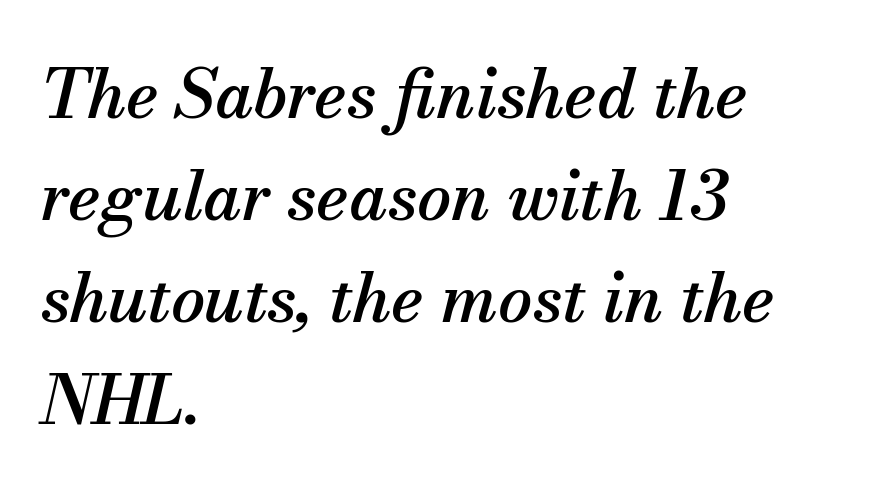
Spacing between characters is what you'd get straight out of the box. The gap between lines stays unmarked. Character widths vary here, with narrow letters taking less room than wide ones. The rendering uses a moderate line-height, typical for paragraphs.
